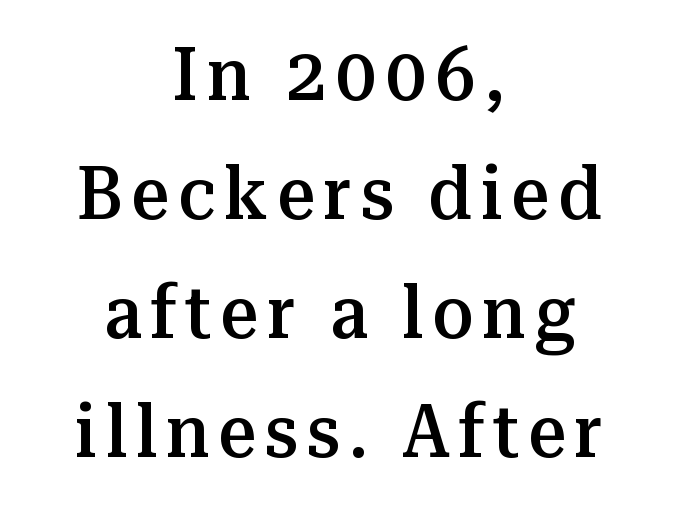
{"serif": "yes", "italic": "no", "bold": "semi", "weight": "semibold", "width": "normal", "stroke_contrast": "medium", "x_height": "medium", "monospaced": "no", "underline": "no", "align": "center", "line_spacing": "normal", "line_spacing_ratio": 1.61, "glyph_px": 74}
